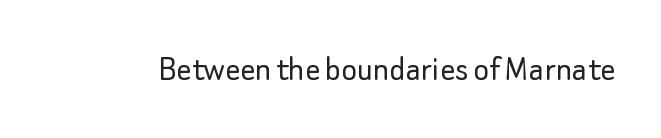
{"serif": "no", "italic": "no", "bold": "no", "weight": "light", "width": "normal", "stroke_contrast": "low", "x_height": "small", "monospaced": "no", "underline": "no", "letter_spacing": "normal", "letter_spacing_em": 0.0, "glyph_px": 37}
